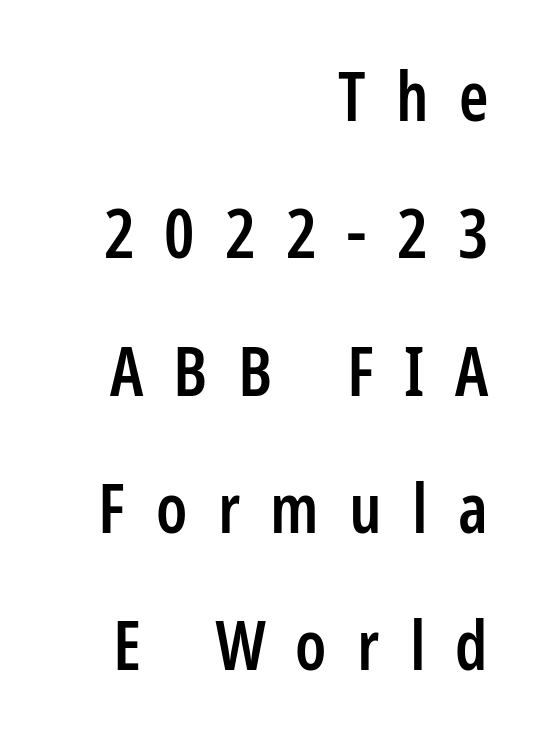
Q: Is the text bold? A: Semi-bold.
Q: Is the text italic (slanted)? A: No, it is upright.
Q: Is the typeface a serif or a sans-serif typeface? A: Sans-serif.
Q: Is the text underlined? A: No.
Q: How is the paragraph aligned? A: Right-aligned.
Q: Is the spacing between letters normal or unusually wide? A: Unusually wide.
Q: Is the spacing between lines tight, normal or loose? A: Loose.
Q: Width (condensed, normal, or wide)? A: Condensed.
Q: Stroke contrast? A: Low.
Q: x-height? A: Medium.
Q: Monospaced? A: No.
